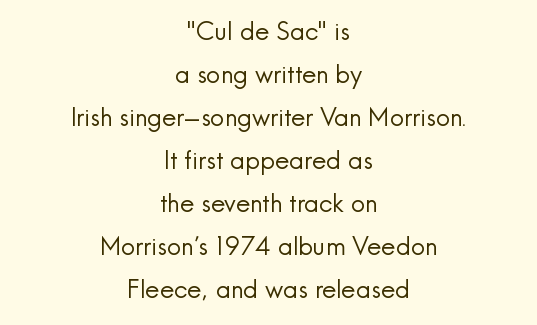
{"italic": "no", "bold": "no", "underline": "no", "align": "center", "line_spacing_ratio": 1.72, "letter_spacing": "normal", "letter_spacing_em": 0.0, "glyph_px": 25}
